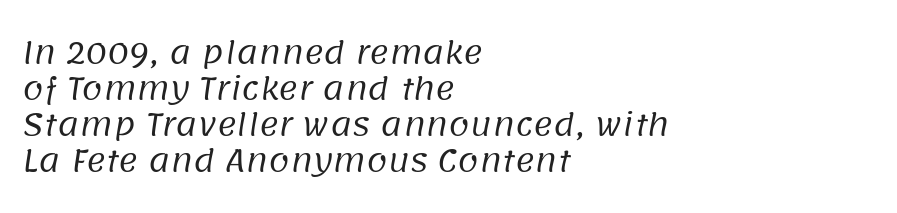
{"serif": "no", "bold": "no", "weight": "regular", "width": "normal", "stroke_contrast": "low", "x_height": "large", "monospaced": "no", "underline": "no", "align": "left", "line_spacing_ratio": 1.2, "letter_spacing": "normal", "letter_spacing_em": 0.0, "glyph_px": 30}
